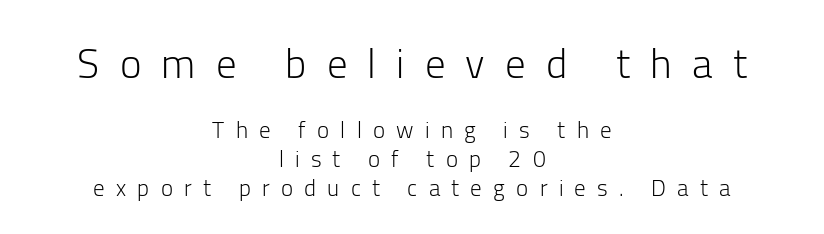
The image shows 41 px light sans-serif type, upright; set centered, normal line spacing (1.25x), unusually wide letter spacing (+0.49 em), not underlined; the first (top) block is 1.78x larger; low stroke contrast and a medium x-height.
